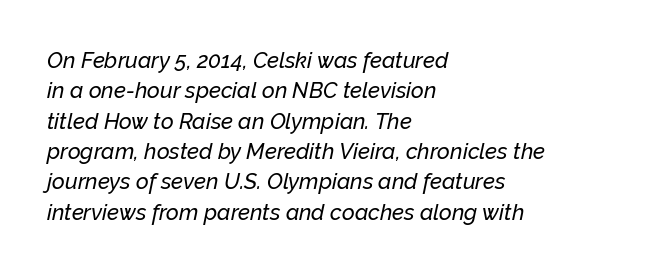
The image shows 22 px text type, italic (leaning right); set left-aligned, normal line spacing (1.38x), normal letter spacing, not underlined.
